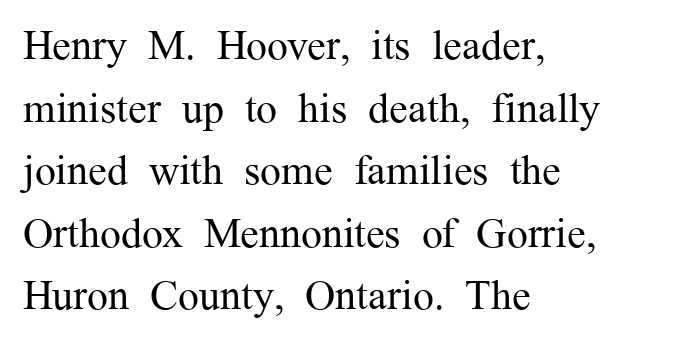
The image shows 42 px regular-weight serif type, upright; set left-aligned, normal line spacing (1.49x), normal letter spacing, not underlined; medium stroke contrast and a medium x-height.
